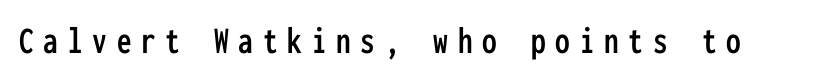
{"serif": "no", "italic": "no", "width": "condensed", "stroke_contrast": "low", "x_height": "medium", "monospaced": "yes", "underline": "no", "letter_spacing": "wide", "letter_spacing_em": 0.25, "glyph_px": 39}
